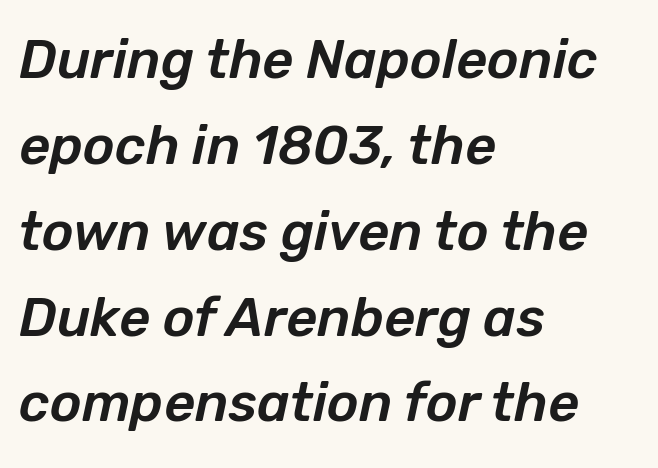
The image shows 54 px text type, italic (leaning right); set left-aligned, normal line spacing (1.59x), normal letter spacing, not underlined; low stroke contrast and a medium x-height.
